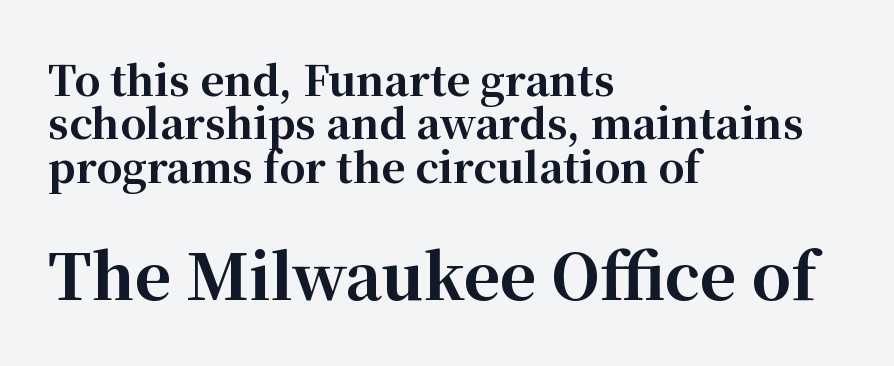
The image shows 62 px bold serif type, upright; set left-aligned, tight line spacing (1.06x), normal letter spacing, not underlined; the second (bottom) block is 1.51x larger; high stroke contrast and a medium x-height.
